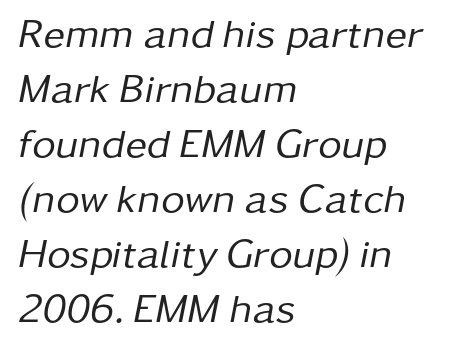
The image shows 41 px regular-weight type, italic (leaning right); set left-aligned, normal line spacing (1.34x), normal letter spacing, not underlined; low stroke contrast and a medium x-height.
